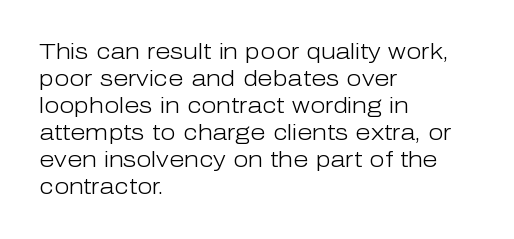
The image shows 22 px text type, upright; set left-aligned, line spacing 1.23x, normal letter spacing, not underlined.
